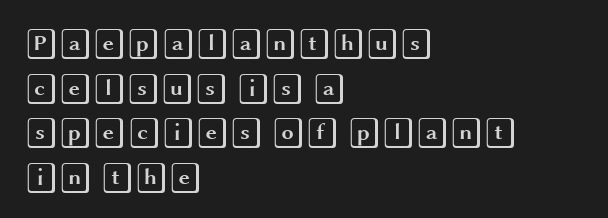
Q: Is the text italic (slanted)? A: No, it is upright.
Q: Is the text underlined? A: No.
Q: How is the paragraph aligned? A: Left-aligned.
Q: Is the spacing between letters normal or unusually wide? A: Normal.
Q: Is the spacing between lines tight, normal or loose? A: Normal.
Q: Width (condensed, normal, or wide)? A: Wide.
Q: x-height? A: Large.
